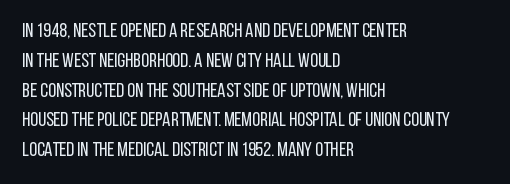
Rule under the text: the space is simply empty. Upright lettering throughout. This rendering leaves character spacing at its baseline value. If you drew a ruler down the left edge, every line would touch it. Is there much room between lines? A standard amount, neither cramped nor airy. This reads as an unemphasized weight, regular at the heaviest.
